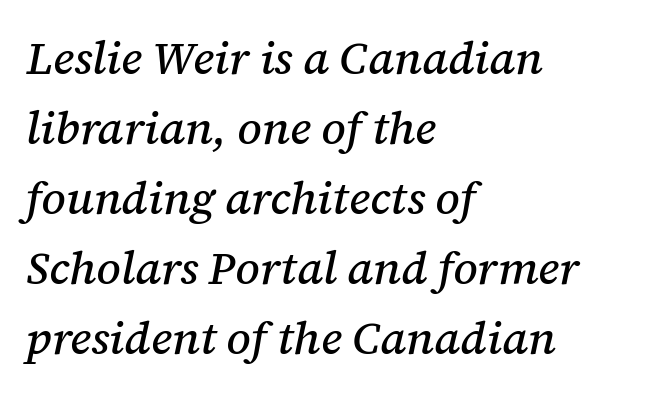
Looks like regular typesetting: each glyph gets only the width it needs. Old-style or modern, the face here clearly has serifs. Layout note: lines flush left. Italic? Definitely — the glyphs are oblique. Leading matches the norm, producing a regular column.
